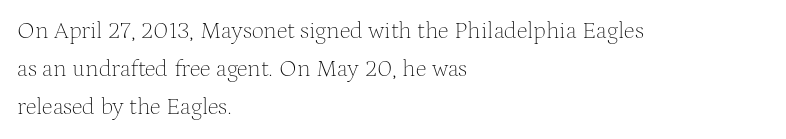
Is there much room between lines? A standard amount, neither cramped nor airy. A roman cut, with each character standing at attention. How are the letters spaced? Ordinarily, with no added tracking. This rendering features lettering with no underline. The paragraph shown leans on its left margin. The weight tops out at a normal text grade.
